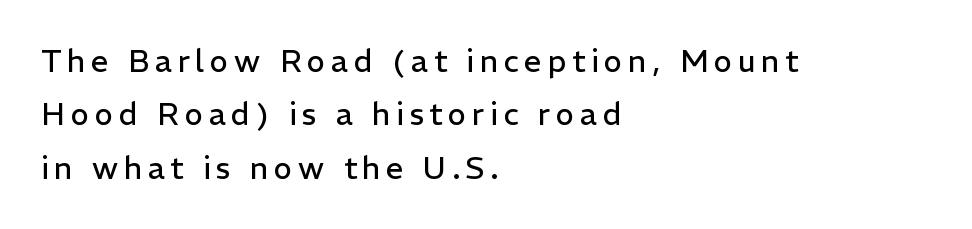
The type family on display is of the sans-serif kind. Style check: upright. Quick note: underline off. Each line starts at the same left margin while the right side varies. These lines are rendered in a variable-pitch font. The characters are drawn with everyday or finer stroke widths.
